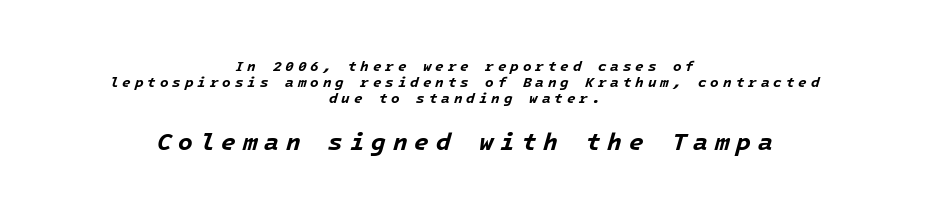
{"italic": "yes", "lean": "right", "slant_degrees": 16, "bold": "yes", "underline": "no", "align": "center", "line_spacing_ratio": 1.16, "letter_spacing": "wide", "letter_spacing_em": 0.28, "larger_block": "second", "size_ratio": 1.71, "glyph_px": 24}
